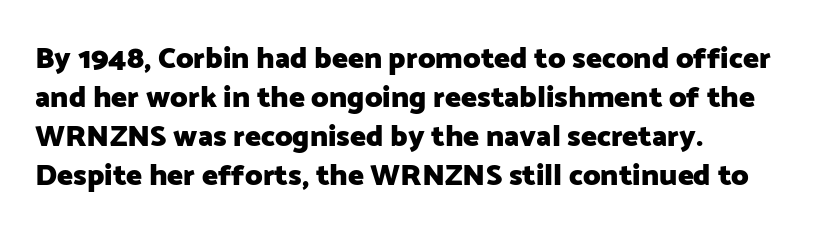
Tall strokes in this sample are plumb rather than angled. Only glyphs here, with clear space below each row. Looks like regular typesetting: each glyph gets only the width it needs. The face used here has the dense, thick strokes of a bold.
